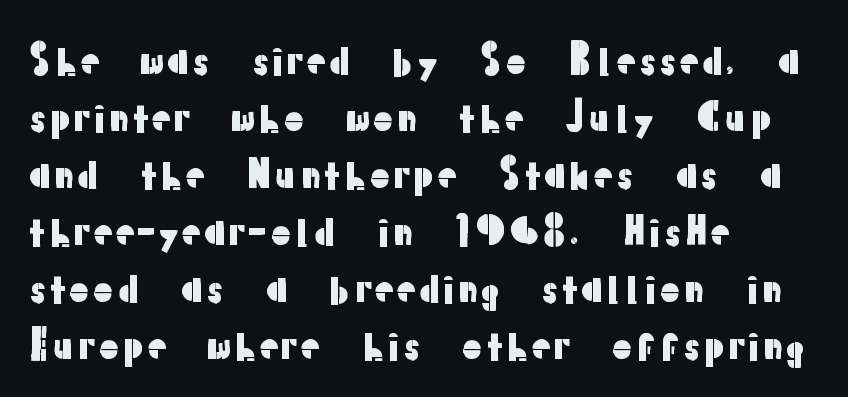
Q: Is the text italic (slanted)? A: No, it is upright.
Q: Is the typeface a serif or a sans-serif typeface? A: Sans-serif.
Q: Is the text underlined? A: No.
Q: How is the paragraph aligned? A: Left-aligned.
Q: Is the spacing between letters normal or unusually wide? A: Normal.
Q: Is the spacing between lines tight, normal or loose? A: Normal.
Q: Width (condensed, normal, or wide)? A: Normal.
Q: Stroke contrast? A: Low.
Q: x-height? A: Medium.
Q: Monospaced? A: No.
